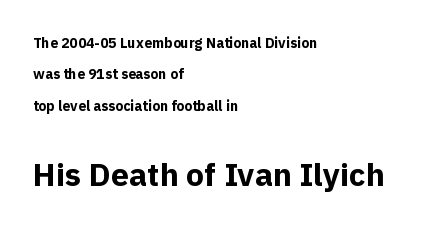
{"serif": "no", "italic": "no", "bold": "yes", "weight": "bold", "width": "normal", "x_height": "medium", "monospaced": "no", "underline": "no", "align": "left", "line_spacing": "loose", "line_spacing_ratio": 2.24, "letter_spacing": "normal", "letter_spacing_em": 0.0, "larger_block": "second", "size_ratio": 2.29, "glyph_px": 32}
